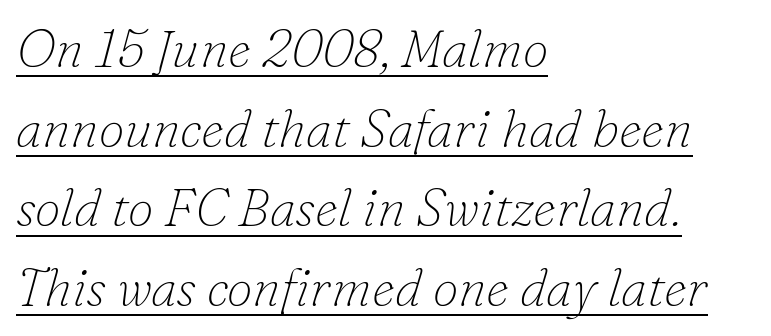
Q: Is the text bold? A: No.
Q: Is the text italic (slanted)? A: Yes, it leans right by about 16 degrees.
Q: Is the typeface a serif or a sans-serif typeface? A: Serif.
Q: Is the text underlined? A: Yes.
Q: How is the paragraph aligned? A: Left-aligned.
Q: Is the spacing between letters normal or unusually wide? A: Normal.
Q: Is the spacing between lines tight, normal or loose? A: Normal.
Q: Width (condensed, normal, or wide)? A: Normal.
Q: Stroke contrast? A: Low.
Q: x-height? A: Small.
Q: Monospaced? A: No.
